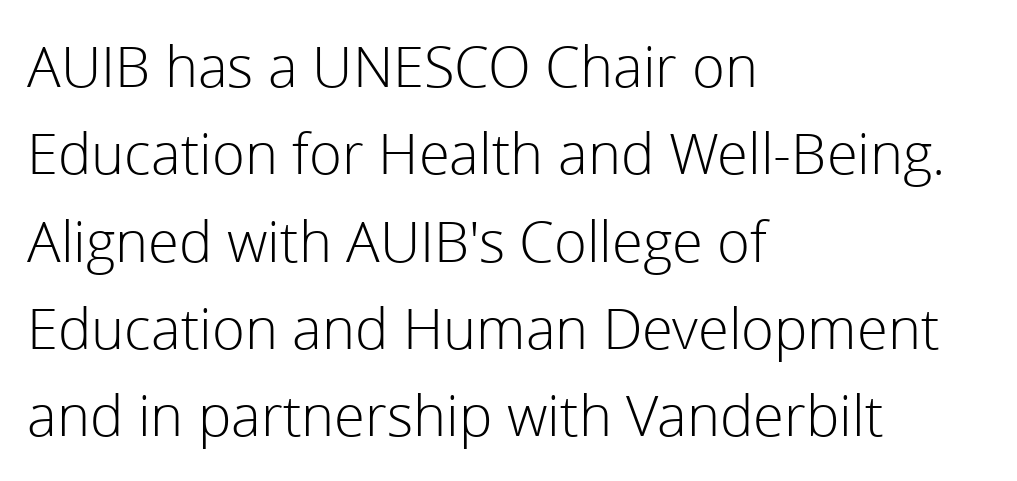
The image shows 56 px light sans-serif type, upright; set left-aligned, normal line spacing (1.56x), normal letter spacing, not underlined; a medium x-height.
